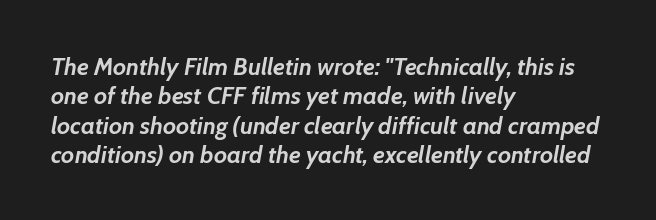
Q: Is the text bold? A: Yes.
Q: Is the text italic (slanted)? A: Yes, it leans right by about 7 degrees.
Q: Is the text underlined? A: No.
Q: How is the paragraph aligned? A: Left-aligned.
Q: Is the spacing between letters normal or unusually wide? A: Normal.
